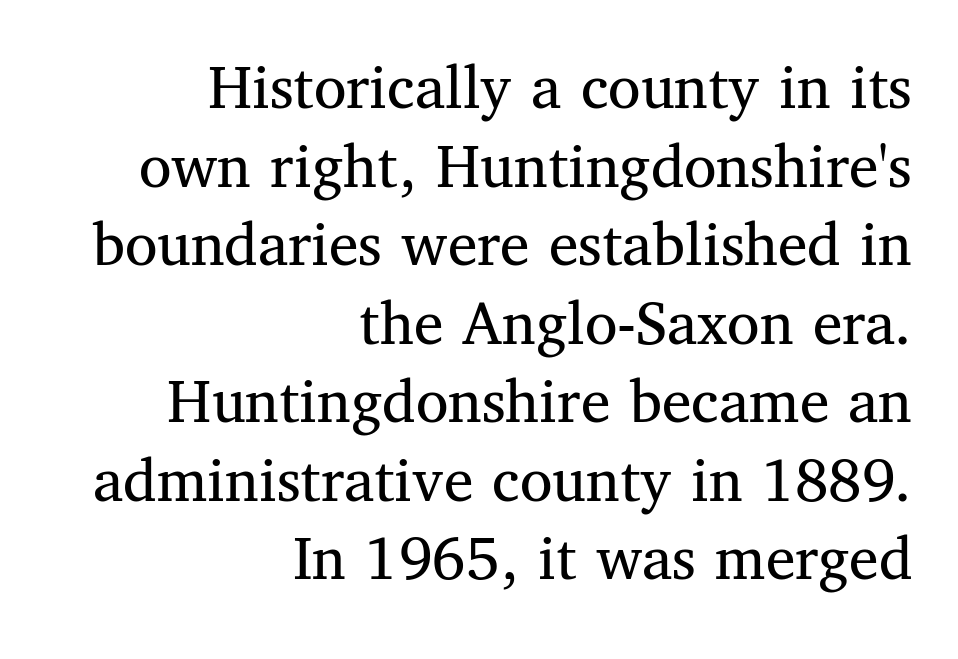
Note the varied advance widths — an 'i' is clearly narrower than an 'm'. How are the letters spaced? Ordinarily, with no added tracking. Small tapered or slab feet sit at the stroke ends, so this counts as serif. Italic: no, the glyphs are upright roman. This rendering uses right alignment, leaving the left contour irregular. The face looks like a standard text weight, possibly lighter.
